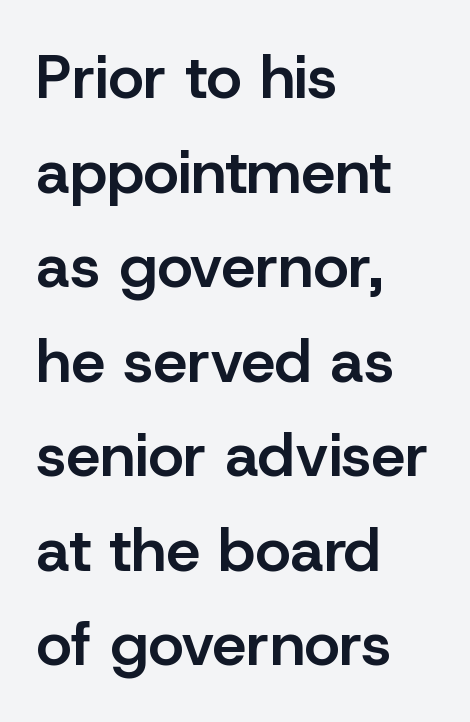
These lines were composed using upright roman letters. The text was rendered using a sans face with plain stroke endings. The rendering uses a semibold face; strokes are thickened but not to full bold. Standard letterfit; no display-style spreading of the glyphs. Bare-footed words on every line. Horizontal alignment here is leftward, the default for most running prose.
